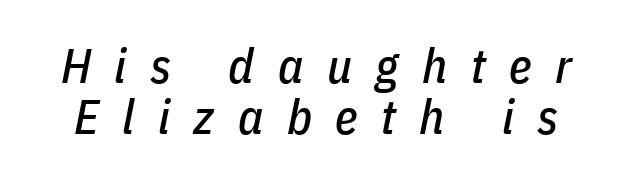
{"italic": "yes", "lean": "right", "slant_degrees": 11, "width": "condensed", "stroke_contrast": "low", "x_height": "medium", "monospaced": "no", "underline": "no", "line_spacing": "tight", "line_spacing_ratio": 1.06, "letter_spacing": "wide", "letter_spacing_em": 0.49, "glyph_px": 48}
